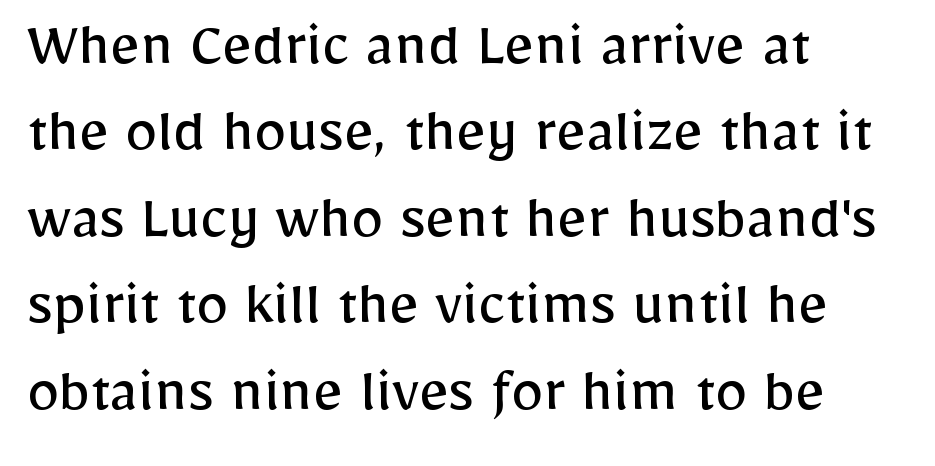
{"serif": "no", "italic": "no", "bold": "no", "weight": "regular", "width": "normal", "stroke_contrast": "low", "x_height": "medium", "monospaced": "no", "underline": "no", "align": "left", "line_spacing": "normal", "line_spacing_ratio": 1.33, "letter_spacing": "normal", "letter_spacing_em": 0.0, "glyph_px": 65}
